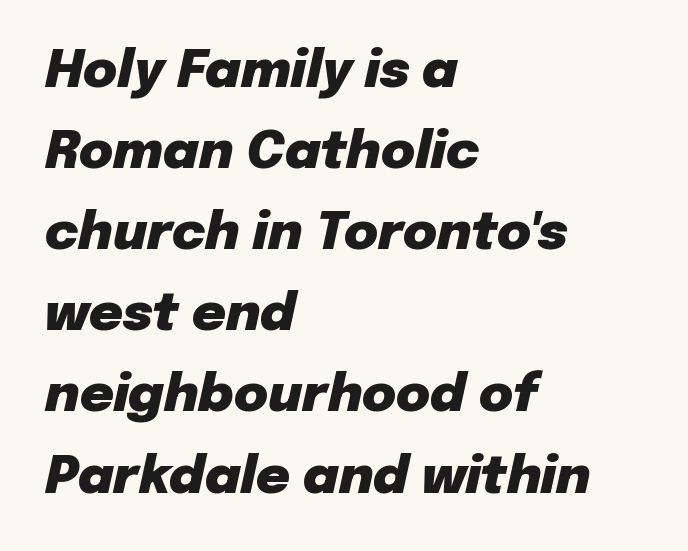
Q: Is the text bold? A: Yes.
Q: Is the text italic (slanted)? A: Yes, it leans right by about 12 degrees.
Q: Is the text underlined? A: No.
Q: How is the paragraph aligned? A: Left-aligned.
Q: Is the spacing between letters normal or unusually wide? A: Normal.
Q: Is the spacing between lines tight, normal or loose? A: Normal.
Q: Width (condensed, normal, or wide)? A: Normal.
Q: Stroke contrast? A: Low.
Q: x-height? A: Medium.
Q: Monospaced? A: No.
